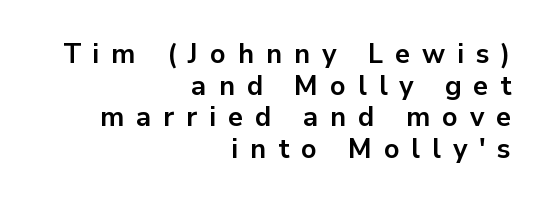
{"italic": "no", "bold": "yes", "underline": "no", "align": "right", "line_spacing_ratio": 1.17, "letter_spacing": "wide", "letter_spacing_em": 0.44, "glyph_px": 27}
